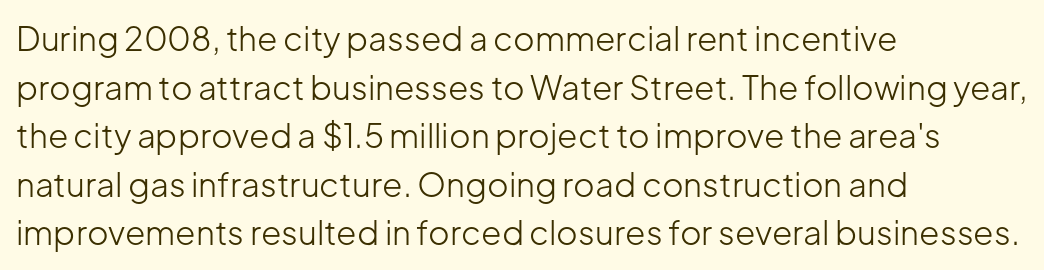
The image shows 33 px light sans-serif type, upright; set left-aligned, normal line spacing (1.47x), normal letter spacing, not underlined; low stroke contrast and a medium x-height.
